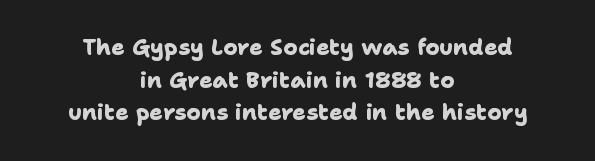
{"bold": "yes", "underline": "no", "align": "center", "line_spacing": "normal", "line_spacing_ratio": 1.48, "letter_spacing": "normal", "letter_spacing_em": 0.0, "glyph_px": 22}
